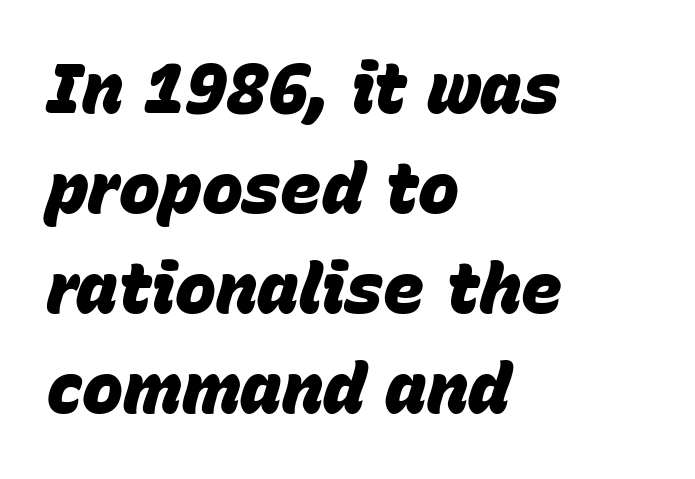
{"italic": "yes", "lean": "right", "slant_degrees": 15, "bold": "yes", "weight": "heavy", "width": "normal", "stroke_contrast": "low", "x_height": "large", "monospaced": "no", "underline": "no", "align": "left", "line_spacing": "normal", "line_spacing_ratio": 1.45, "letter_spacing": "normal", "letter_spacing_em": 0.0, "glyph_px": 69}
